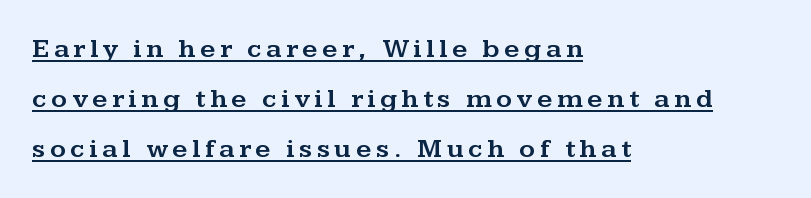
Q: Is the text italic (slanted)? A: No, it is upright.
Q: Is the text underlined? A: Yes.
Q: How is the paragraph aligned? A: Left-aligned.
